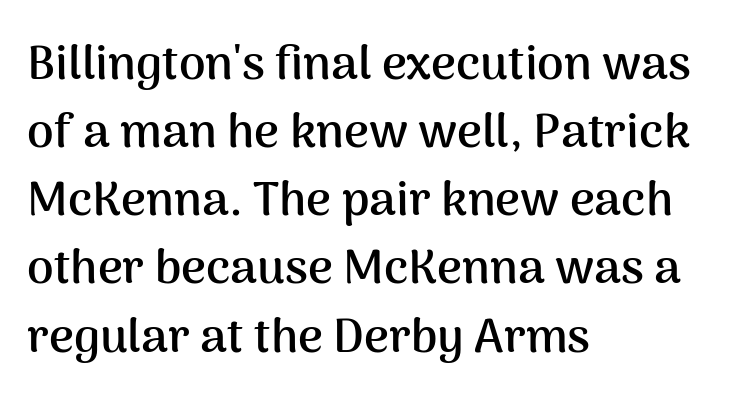
{"serif": "no", "italic": "no", "bold": "yes", "weight": "semibold", "width": "normal", "stroke_contrast": "medium", "x_height": "medium", "monospaced": "no", "underline": "no", "align": "left", "line_spacing": "normal", "line_spacing_ratio": 1.42, "letter_spacing": "normal", "letter_spacing_em": 0.0, "glyph_px": 48}
